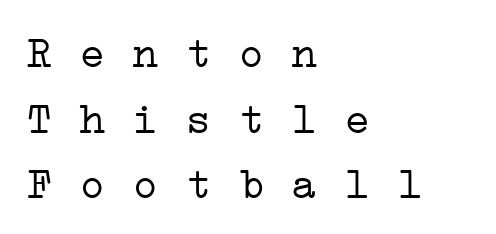
{"serif": "yes", "bold": "no", "weight": "light", "width": "wide", "stroke_contrast": "low", "x_height": "medium", "monospaced": "yes", "underline": "no", "align": "left", "line_spacing": "normal", "line_spacing_ratio": 1.49, "letter_spacing": "normal", "letter_spacing_em": 0.0, "glyph_px": 44}
